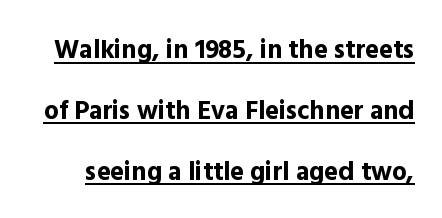
The image shows 26 px bold type, upright; set loose line spacing (2.34x), normal letter spacing, underlined.
